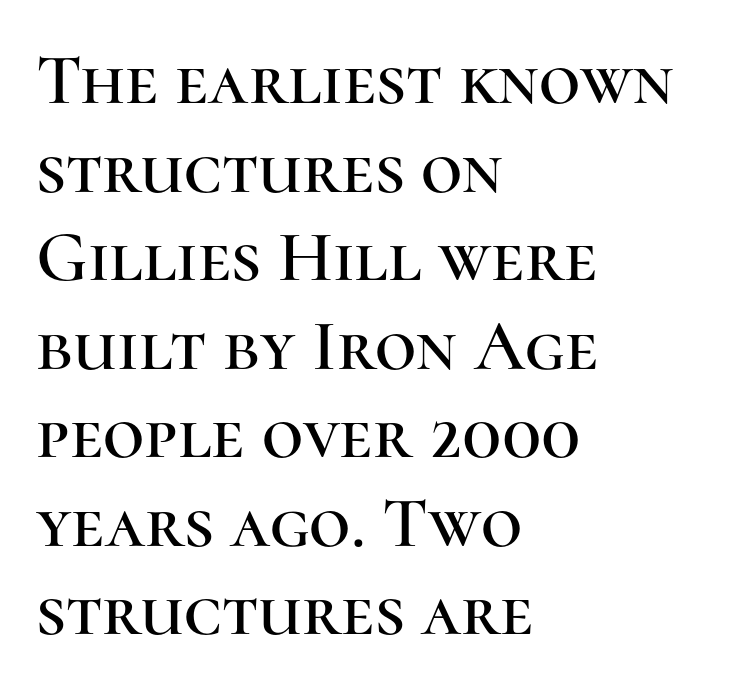
Q: Is the text italic (slanted)? A: No, it is upright.
Q: Is the typeface a serif or a sans-serif typeface? A: Serif.
Q: Is the text underlined? A: No.
Q: How is the paragraph aligned? A: Left-aligned.
Q: Is the spacing between letters normal or unusually wide? A: Normal.
Q: Width (condensed, normal, or wide)? A: Normal.
Q: Stroke contrast? A: High.
Q: x-height? A: Medium.
Q: Monospaced? A: No.
